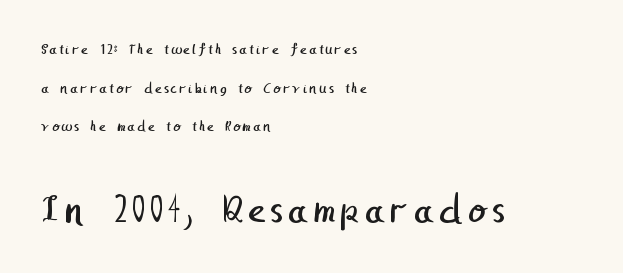
The image shows 41 px regular-weight sans-serif type; set left-aligned, loose line spacing (2.42x), not underlined; the second (bottom) block is 2.56x larger; low stroke contrast and a medium x-height.
